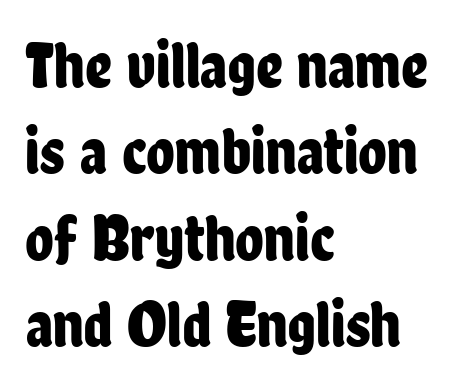
Is this a fixed-width face? No — the glyphs have proportional, varying widths. Where is the straight margin? On the left. The words here are not underlined. Here the glyphs are tracked normally, forming tight word shapes.
